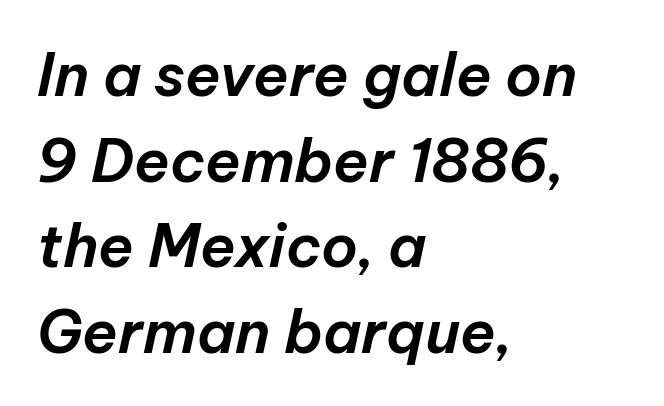
A typesetter would call this proportional, since set widths differ per character. The axis of the letterforms is tilted away from vertical. The letterforms sit shoulder to shoulder at normal distance. Every row of glyphs begins at an identical x-position on the left.
